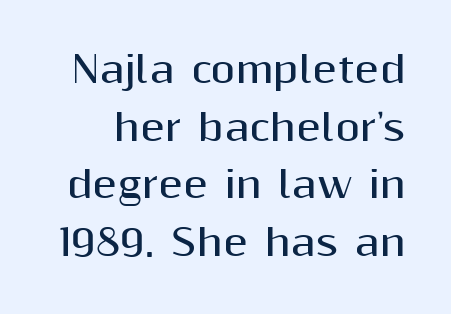
The image shows 36 px bold sans-serif type, upright; set normal line spacing (1.6x), normal letter spacing, not underlined; medium stroke contrast and a medium x-height.
